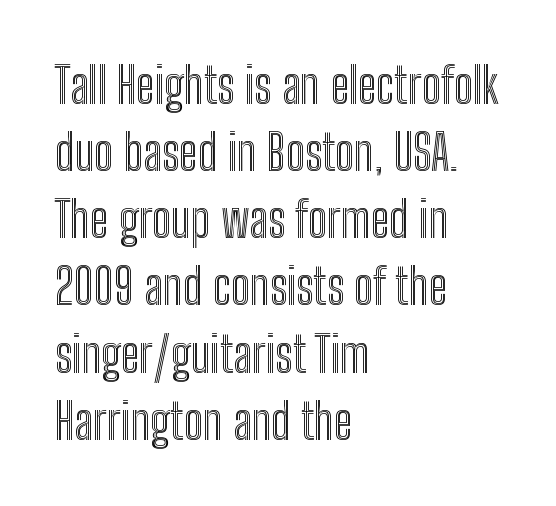
Vertically, the passage feels balanced, rows spaced as you'd expect. Think of a printed novel: that variable character pitch is what you see here. Descenders hang freely into open space. Notice how the stems are strictly vertical — no italics here.
